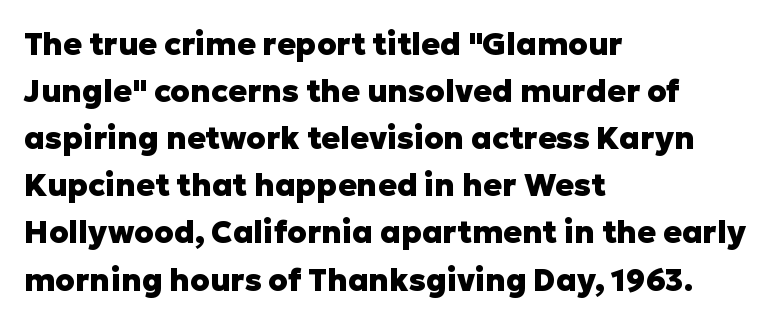
Varying glyph widths throughout — classic text-font behaviour. The typesetting leans heavy: a genuine bold. Regarding serifs, this sample does without them. Style check: upright.
